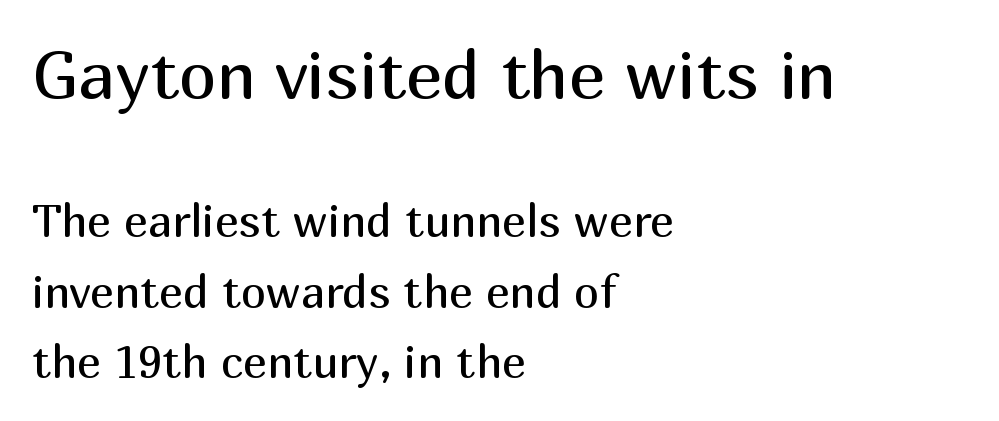
Q: Is the text bold? A: No.
Q: Is the text italic (slanted)? A: No, it is upright.
Q: Is the typeface a serif or a sans-serif typeface? A: Sans-serif.
Q: Is the text underlined? A: No.
Q: How is the paragraph aligned? A: Left-aligned.
Q: Is the spacing between letters normal or unusually wide? A: Normal.
Q: Is the spacing between lines tight, normal or loose? A: Normal.
Q: Which block of text is set in a larger size, the first (top) or the second (bottom)? A: The first (top) one.
Q: Width (condensed, normal, or wide)? A: Normal.
Q: Stroke contrast? A: Medium.
Q: x-height? A: Medium.
Q: Monospaced? A: No.
